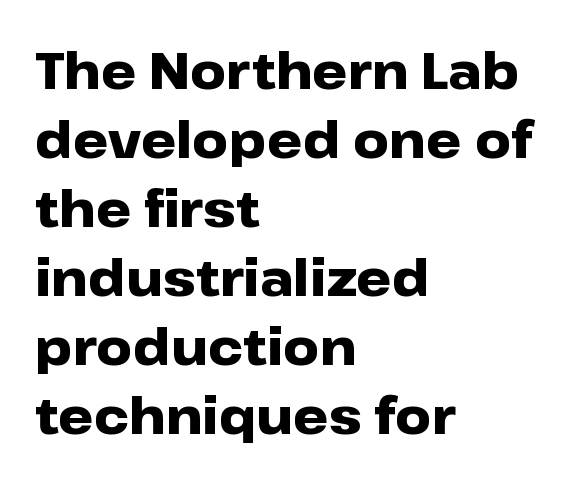
The baseline area is clear. Here the glyphs are tracked normally, forming tight word shapes. Compared with typical paragraphs, the rows here are spaced about the same. Proportional: the letters do not fall into vertical columns. If you drew a line through each stem, it would be perfectly vertical.
